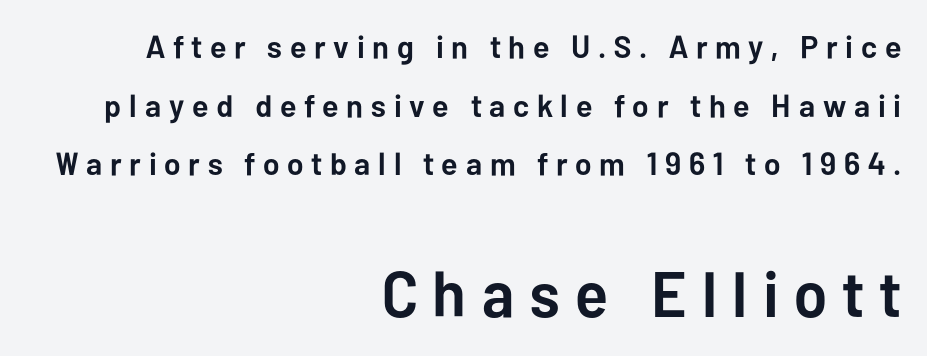
Q: Is the text bold? A: Yes.
Q: Is the text italic (slanted)? A: No, it is upright.
Q: Is the typeface a serif or a sans-serif typeface? A: Sans-serif.
Q: Is the text underlined? A: No.
Q: How is the paragraph aligned? A: Right-aligned.
Q: Is the spacing between letters normal or unusually wide? A: Unusually wide.
Q: Which block of text is set in a larger size, the first (top) or the second (bottom)? A: The second (bottom) one.
Q: Width (condensed, normal, or wide)? A: Normal.
Q: Stroke contrast? A: Low.
Q: x-height? A: Medium.
Q: Monospaced? A: No.
